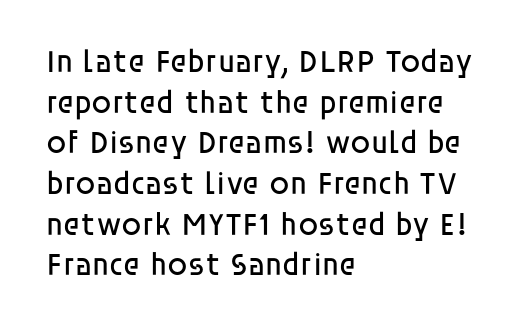
The image shows 32 px regular-weight sans-serif type, upright; set left-aligned, normal line spacing (1.27x), normal letter spacing, not underlined; low stroke contrast and a large x-height.
